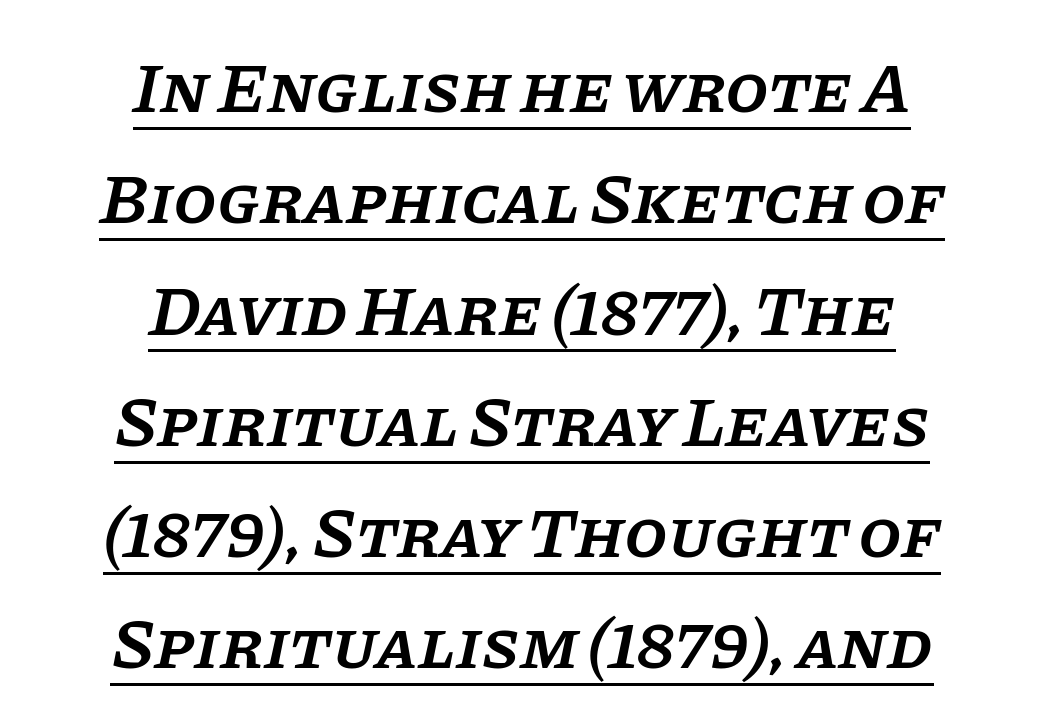
The image shows 70 px semibold serif type, italic (leaning right); set centered, normal line spacing (1.59x), normal letter spacing, underlined; low stroke contrast and a large x-height.
